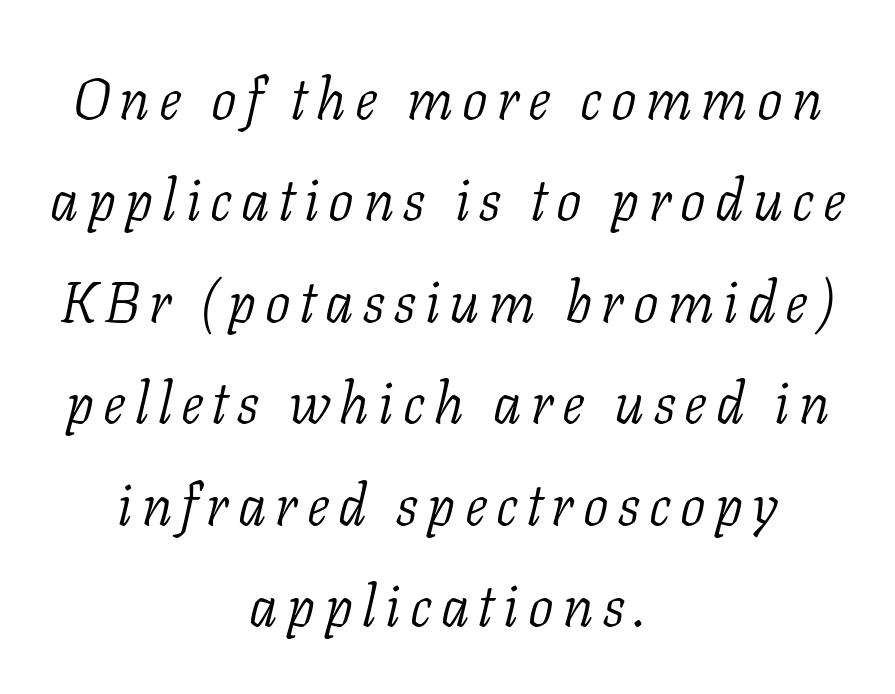
Q: Is the text bold? A: No.
Q: Is the text italic (slanted)? A: Yes, it leans right by about 11 degrees.
Q: Is the typeface a serif or a sans-serif typeface? A: Serif.
Q: Is the text underlined? A: No.
Q: How is the paragraph aligned? A: Centered.
Q: Width (condensed, normal, or wide)? A: Normal.
Q: Stroke contrast? A: Low.
Q: x-height? A: Medium.
Q: Monospaced? A: No.
